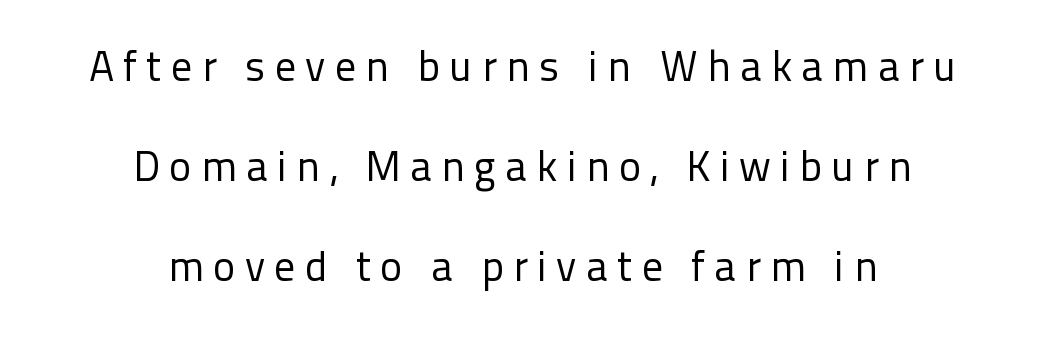
{"serif": "no", "italic": "no", "bold": "no", "weight": "regular", "width": "normal", "stroke_contrast": "low", "x_height": "medium", "monospaced": "no", "underline": "no", "align": "center", "line_spacing": "loose", "line_spacing_ratio": 2.38, "letter_spacing": "wide", "letter_spacing_em": 0.22, "glyph_px": 42}
